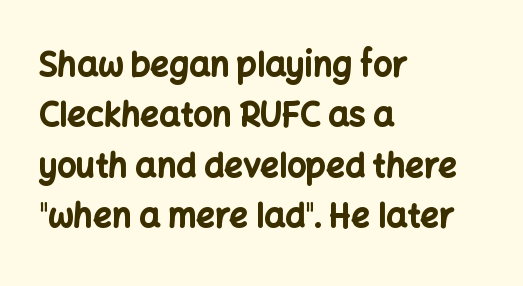
Q: Is the text bold? A: Yes.
Q: Is the text italic (slanted)? A: No, it is upright.
Q: Is the typeface a serif or a sans-serif typeface? A: Sans-serif.
Q: Is the text underlined? A: No.
Q: How is the paragraph aligned? A: Left-aligned.
Q: Is the spacing between letters normal or unusually wide? A: Normal.
Q: Is the spacing between lines tight, normal or loose? A: Normal.
Q: Width (condensed, normal, or wide)? A: Normal.
Q: Stroke contrast? A: Low.
Q: x-height? A: Medium.
Q: Monospaced? A: No.
